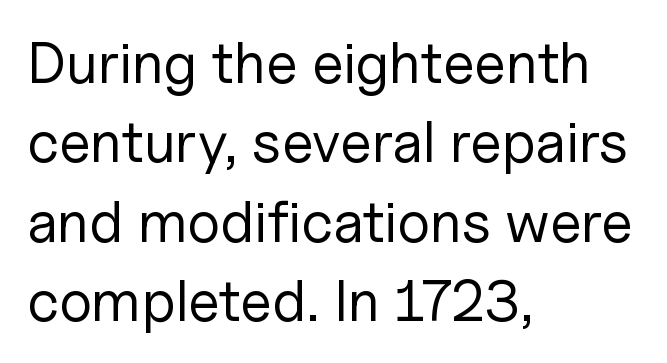
The image shows 58 px regular-weight sans-serif type, upright; set left-aligned, normal line spacing (1.37x), normal letter spacing, not underlined; low stroke contrast and a medium x-height.
